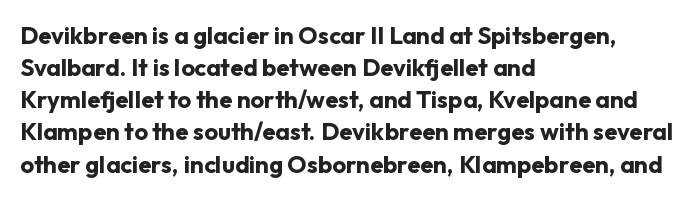
{"italic": "no", "bold": "yes", "underline": "no", "align": "left", "line_spacing": "normal", "line_spacing_ratio": 1.34, "letter_spacing": "normal", "letter_spacing_em": 0.0, "glyph_px": 24}
